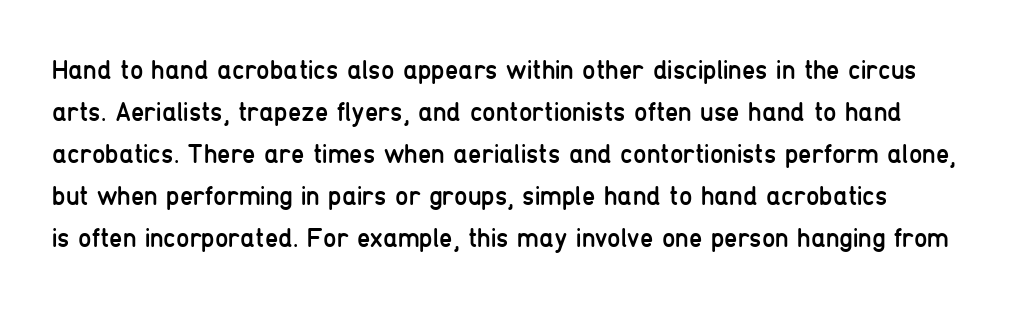
The image shows 27 px text type, upright; set normal line spacing (1.56x), normal letter spacing, not underlined.
